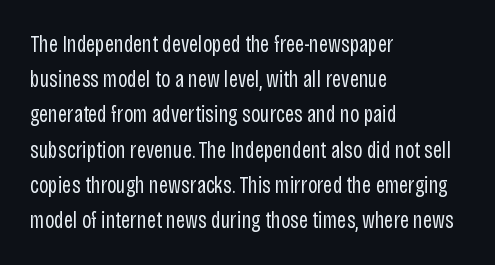
A typesetter would call this leading conventional body-copy spacing. Casual observation: everything's shoved over to the left. Counters stay open thanks to moderate or lighter strokes. The lettering stays uniformly vertical, giving the passage a roman look. No extra tracking has been applied to these lines. The gap between lines stays unmarked.
